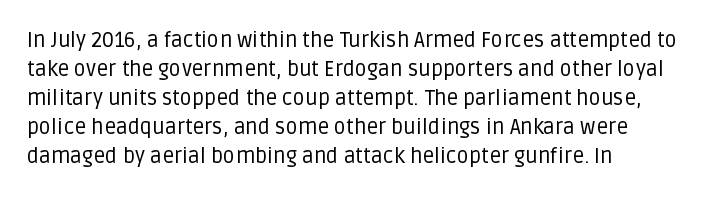
Q: Is the text bold? A: No.
Q: Is the text italic (slanted)? A: No, it is upright.
Q: Is the text underlined? A: No.
Q: How is the paragraph aligned? A: Left-aligned.
Q: Is the spacing between letters normal or unusually wide? A: Normal.
Q: Is the spacing between lines tight, normal or loose? A: Normal.
